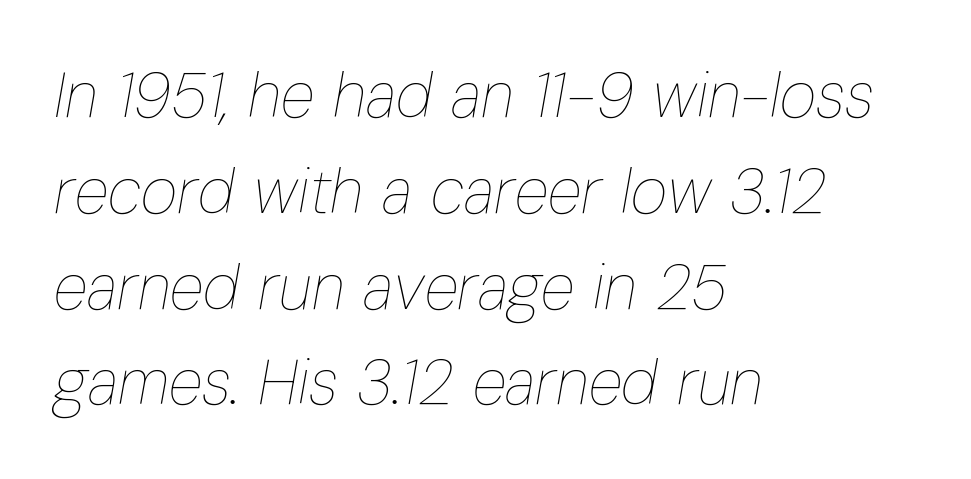
The passage shown has conventional tracking throughout. How would I describe the line gaps? Plain and ordinary. A typesetter would call this proportional, since set widths differ per character. A clean baseline with only descenders dipping below it.
